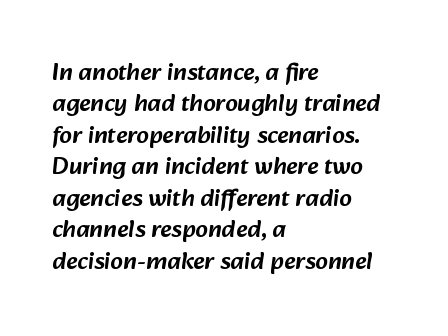
The image shows 25 px text type; set left-aligned, normal line spacing (1.26x), normal letter spacing, not underlined.
